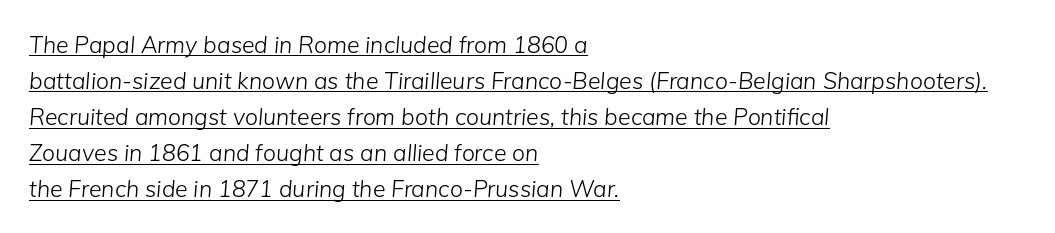
Q: Is the text bold? A: No.
Q: Is the text italic (slanted)? A: Yes, it leans right by about 5 degrees.
Q: Is the text underlined? A: Yes.
Q: How is the paragraph aligned? A: Left-aligned.
Q: Is the spacing between letters normal or unusually wide? A: Normal.
Q: Is the spacing between lines tight, normal or loose? A: Normal.
